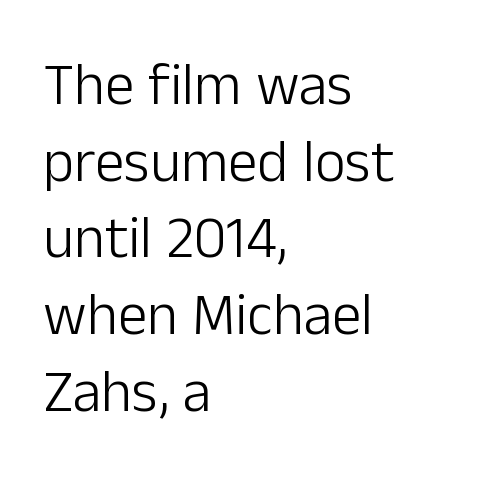
The lines sit at an ordinary, default distance from one another. One-word summary of the alignment: left. Tracking here is standard; glyphs follow each other at the usual distance. Ink coverage per letter is moderate at most. Proportional: the letters do not fall into vertical columns. The lettering holds an erect, upright posture throughout.
